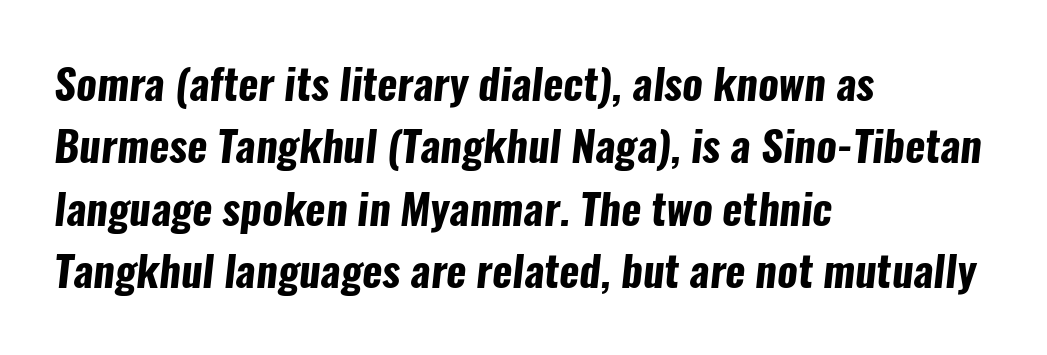
Q: Is the text bold? A: Yes.
Q: Is the typeface a serif or a sans-serif typeface? A: Sans-serif.
Q: Is the text underlined? A: No.
Q: How is the paragraph aligned? A: Left-aligned.
Q: Is the spacing between letters normal or unusually wide? A: Normal.
Q: Is the spacing between lines tight, normal or loose? A: Normal.
Q: Width (condensed, normal, or wide)? A: Condensed.
Q: Stroke contrast? A: Low.
Q: x-height? A: Medium.
Q: Monospaced? A: No.
